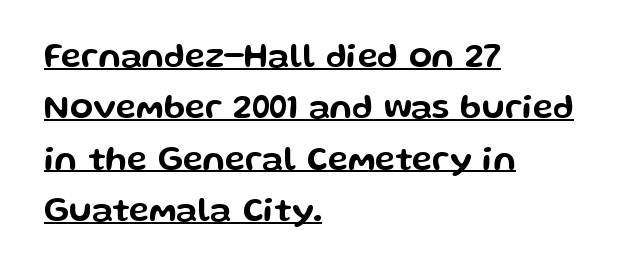
{"serif": "no", "italic": "no", "width": "wide", "stroke_contrast": "low", "x_height": "medium", "monospaced": "no", "underline": "yes", "align": "left", "line_spacing": "normal", "line_spacing_ratio": 1.51, "letter_spacing": "normal", "letter_spacing_em": 0.0, "glyph_px": 34}
